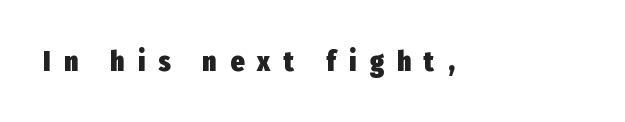
The image shows 29 px heavy, condensed sans-serif type, upright; set unusually wide letter spacing (+0.47 em), not underlined; low stroke contrast and a medium x-height.
